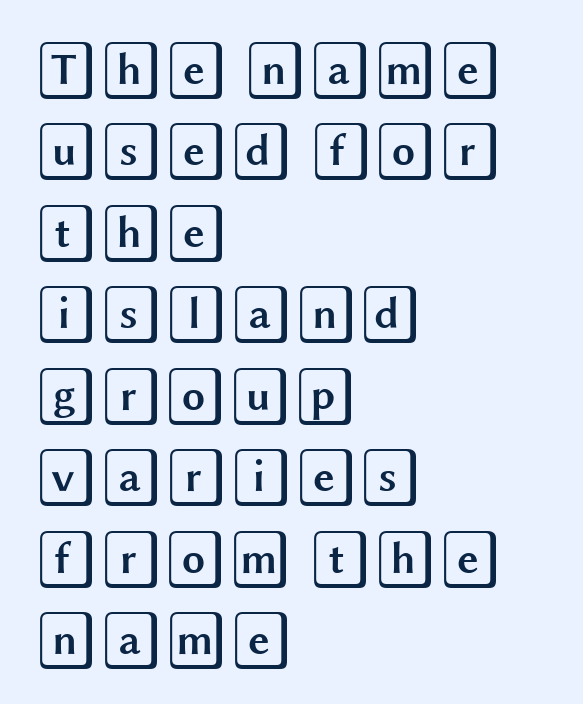
The image shows 59 px wide type, upright; set left-aligned, normal line spacing (1.38x), normal letter spacing, not underlined; a large x-height.
